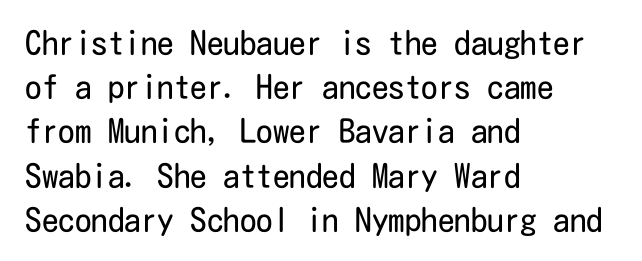
Q: Is the text bold? A: No.
Q: Is the text italic (slanted)? A: No, it is upright.
Q: Is the typeface a serif or a sans-serif typeface? A: Sans-serif.
Q: Is the text underlined? A: No.
Q: How is the paragraph aligned? A: Left-aligned.
Q: Is the spacing between letters normal or unusually wide? A: Normal.
Q: Is the spacing between lines tight, normal or loose? A: Normal.
Q: Width (condensed, normal, or wide)? A: Condensed.
Q: Stroke contrast? A: Low.
Q: x-height? A: Medium.
